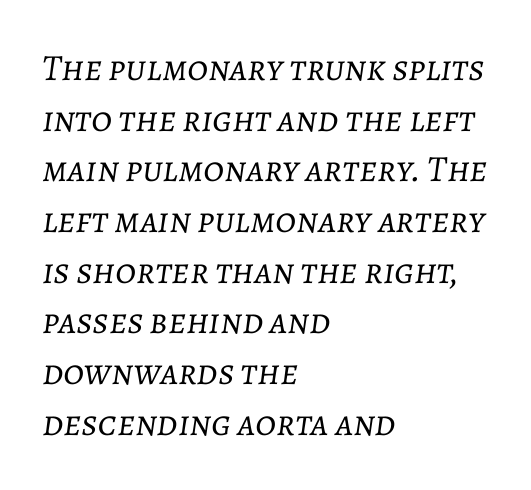
{"italic": "yes", "lean": "right", "slant_degrees": 7, "bold": "no", "weight": "light", "width": "normal", "stroke_contrast": "low", "x_height": "medium", "monospaced": "no", "underline": "no", "align": "left", "line_spacing": "normal", "line_spacing_ratio": 1.37, "letter_spacing": "normal", "letter_spacing_em": 0.0, "glyph_px": 37}
